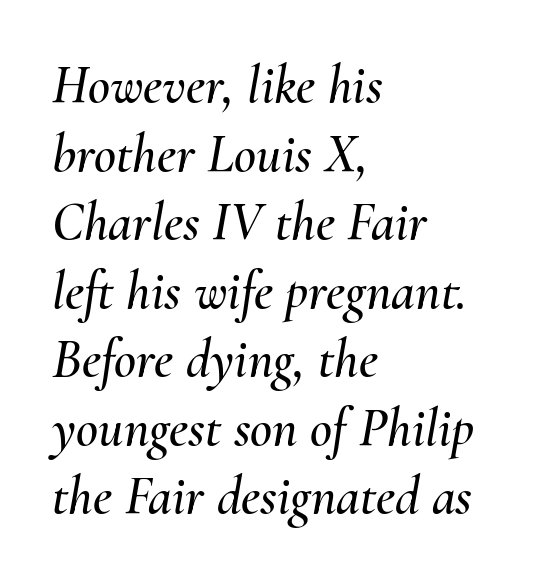
Q: Is the text italic (slanted)? A: Yes, it leans right by about 10 degrees.
Q: Is the text underlined? A: No.
Q: How is the paragraph aligned? A: Left-aligned.
Q: Is the spacing between letters normal or unusually wide? A: Normal.
Q: Is the spacing between lines tight, normal or loose? A: Normal.
Q: Width (condensed, normal, or wide)? A: Normal.
Q: Stroke contrast? A: Medium.
Q: x-height? A: Small.
Q: Monospaced? A: No.
